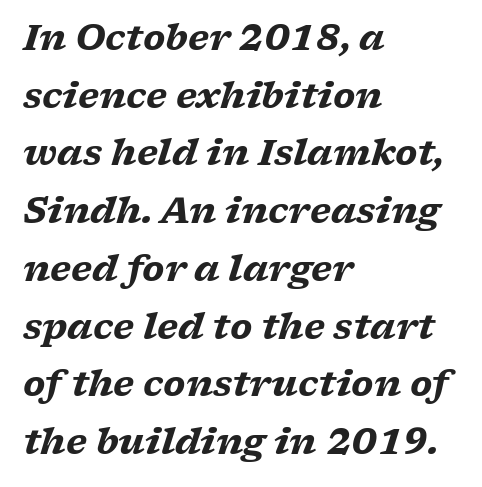
{"serif": "yes", "italic": "yes", "lean": "right", "slant_degrees": 17, "bold": "yes", "weight": "heavy", "width": "wide", "stroke_contrast": "low", "x_height": "medium", "monospaced": "no", "underline": "no", "align": "left", "line_spacing": "normal", "line_spacing_ratio": 1.65, "letter_spacing": "normal", "letter_spacing_em": 0.0, "glyph_px": 35}
